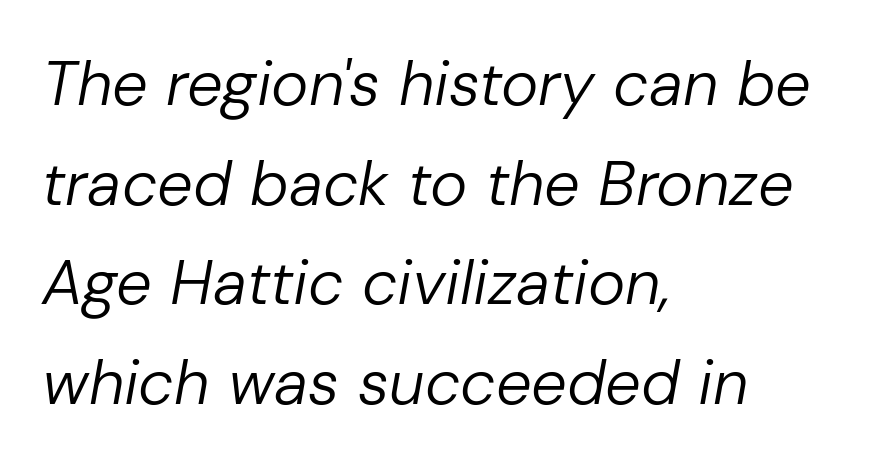
Q: Is the text bold? A: No.
Q: Is the text italic (slanted)? A: Yes, it leans right by about 10 degrees.
Q: Is the text underlined? A: No.
Q: How is the paragraph aligned? A: Left-aligned.
Q: Is the spacing between letters normal or unusually wide? A: Normal.
Q: Is the spacing between lines tight, normal or loose? A: Normal.
Q: Width (condensed, normal, or wide)? A: Normal.
Q: Stroke contrast? A: Low.
Q: x-height? A: Medium.
Q: Monospaced? A: No.
